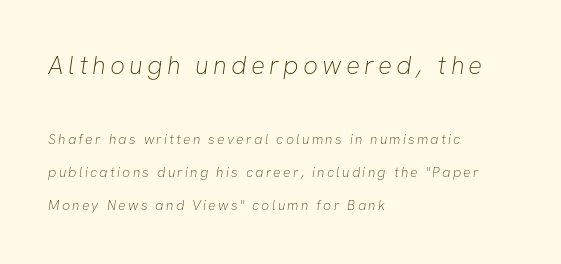
{"bold": "no", "underline": "no", "align": "left", "line_spacing": "loose", "line_spacing_ratio": 2.36, "larger_block": "first", "size_ratio": 1.86, "glyph_px": 26}
